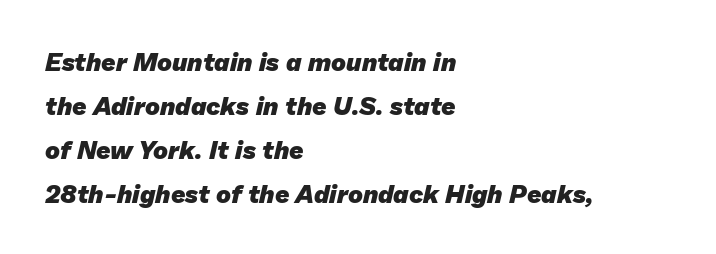
Line starts are locked; line ends wander. Nobody drew a line under any word here. How are the letters spaced? Ordinarily, with no added tracking. Look at the stroke-to-counter ratio: heavy, a bold.
